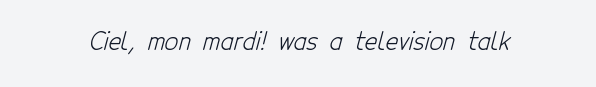
The image shows 24 px text type; set normal letter spacing, not underlined.
